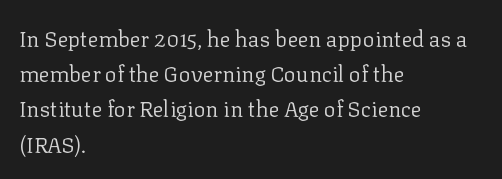
The image shows 22 px text type, upright; set left-aligned, normal line spacing (1.6x), normal letter spacing, not underlined.
